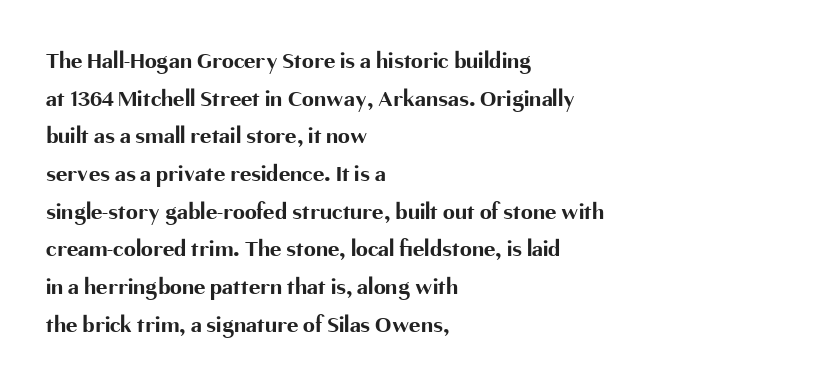
Heavy, bold letterforms. Quick note: underline off. The space between consecutive lines is moderate. This is roman type, the default non-slanted kind. The compositor pushed each line to the left boundary.
